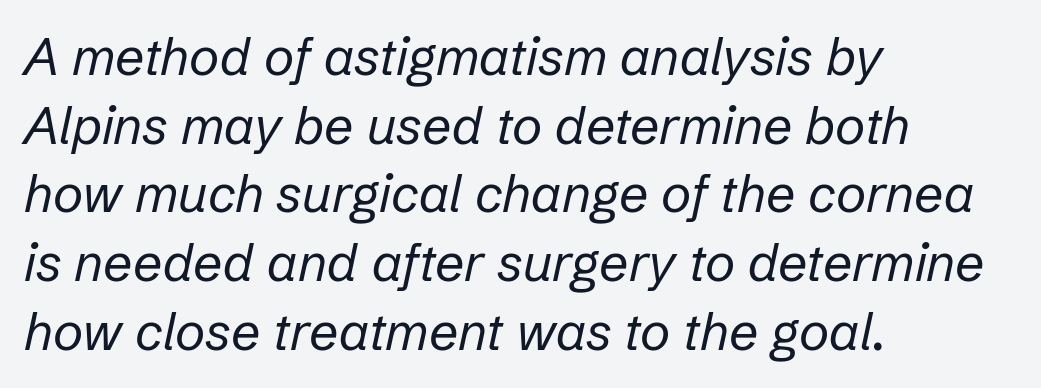
Q: Is the text bold? A: No.
Q: Is the text italic (slanted)? A: Yes, it leans right by about 12 degrees.
Q: Is the text underlined? A: No.
Q: How is the paragraph aligned? A: Left-aligned.
Q: Is the spacing between letters normal or unusually wide? A: Normal.
Q: Is the spacing between lines tight, normal or loose? A: Normal.
Q: Width (condensed, normal, or wide)? A: Normal.
Q: Stroke contrast? A: Low.
Q: x-height? A: Medium.
Q: Monospaced? A: No.
